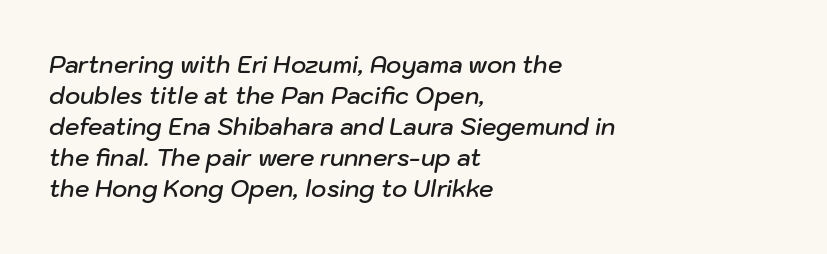
The image shows 23 px text type, italic (leaning right); set left-aligned, normal line spacing (1.35x), normal letter spacing, not underlined.
